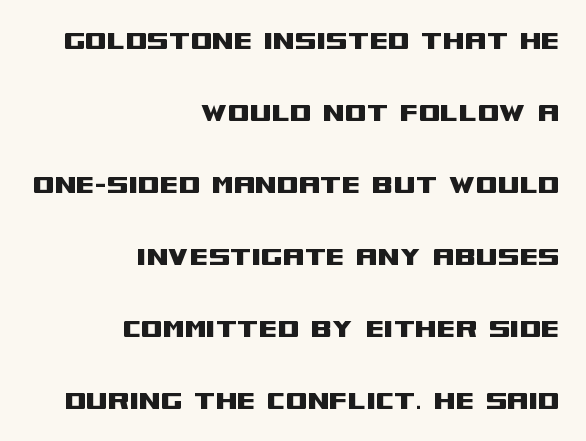
{"serif": "no", "italic": "no", "width": "wide", "stroke_contrast": "medium", "x_height": "large", "monospaced": "no", "underline": "no", "align": "right", "line_spacing": "loose", "line_spacing_ratio": 2.32, "letter_spacing": "normal", "letter_spacing_em": 0.0, "glyph_px": 31}
